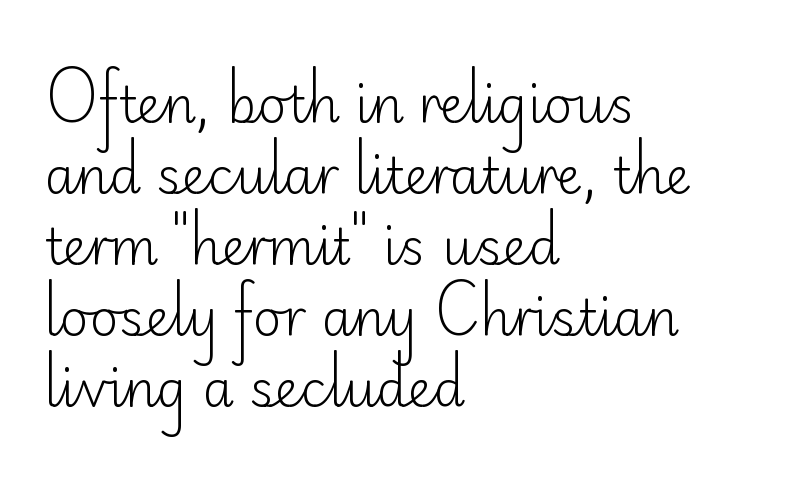
A typesetter would call this proportional, since set widths differ per character. Is the stroke heavy? The answer is a plain regular-or-lighter. The paragraph has a hard left edge and a soft right edge. One glance says typical: line gaps are just what's usual. Serifs: no, the terminals of the letterforms are clean.
